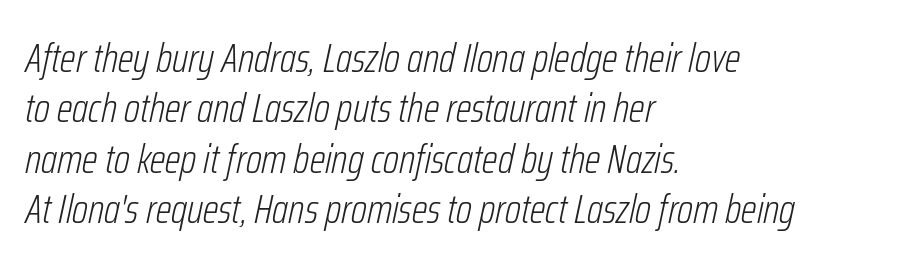
{"italic": "yes", "lean": "right", "slant_degrees": 12, "bold": "no", "weight": "light", "width": "condensed", "stroke_contrast": "low", "x_height": "medium", "monospaced": "no", "underline": "no", "align": "left", "line_spacing_ratio": 1.23, "letter_spacing": "normal", "letter_spacing_em": 0.0, "glyph_px": 41}
